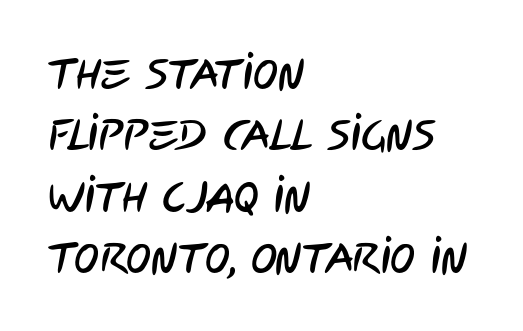
{"serif": "no", "width": "condensed", "stroke_contrast": "low", "x_height": "large", "monospaced": "no", "underline": "no", "align": "left", "line_spacing": "normal", "line_spacing_ratio": 1.46, "letter_spacing": "normal", "letter_spacing_em": 0.0, "glyph_px": 42}
